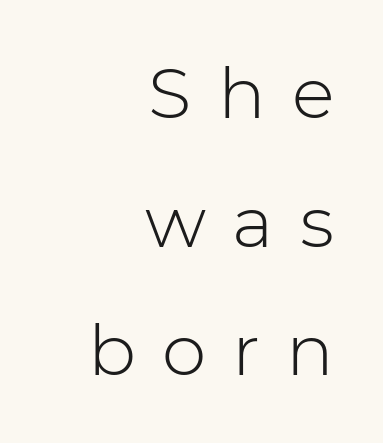
The rendering inserts visible extra space after every character. Stroke thickness stays within the range of a standard reading face or lighter. Looks like regular typesetting: each glyph gets only the width it needs. No feet cap the strokes, marking this as sans-serif type. The passage is arranged like a letterhead date or caption credit — flush right. You can tell it's not italic because the verticals are truly vertical.
